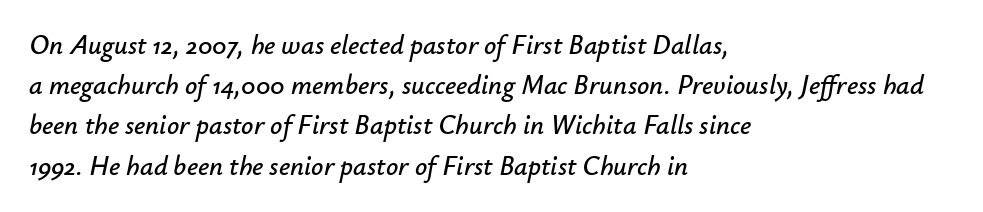
{"italic": "yes", "lean": "right", "slant_degrees": 12, "underline": "no", "align": "left", "line_spacing": "normal", "line_spacing_ratio": 1.49, "letter_spacing": "normal", "letter_spacing_em": 0.0, "glyph_px": 27}
